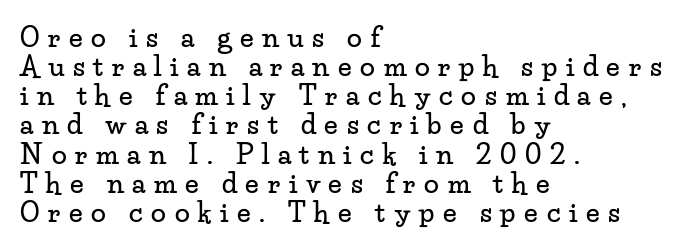
{"italic": "no", "underline": "no", "align": "left", "line_spacing": "tight", "line_spacing_ratio": 1.08, "letter_spacing": "wide", "letter_spacing_em": 0.32, "glyph_px": 27}
